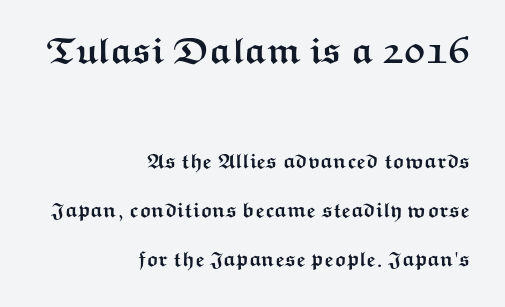
The letters carry no serifs — their stems end cleanly without finishing strokes. The horizontal fit of the characters is conventional and even. The passage shown is typed in a proportional face where columns would drift. The vertical gap from one line to the next is large.
